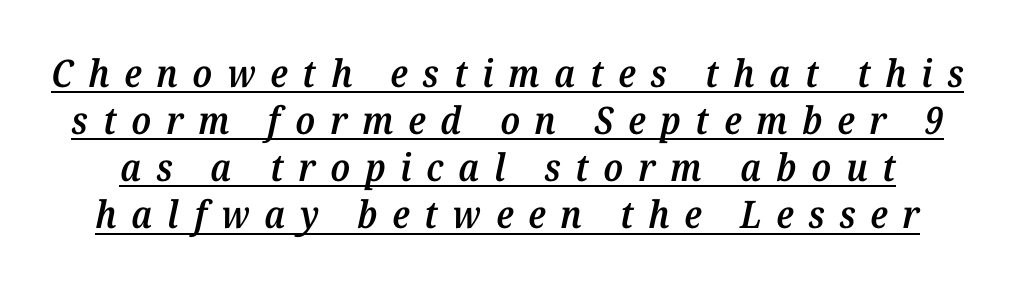
Notice the strokes are somewhat thickened but not fully heavy: this is a semibold. Between one letter and the next there's a generous, obvious gap. When letters slant like this, we call the style italic. The rendering shows small feet on the letterforms — a serif design. Spacing verdict: proportional, widths tailored to each character. The face used here appears with an underline applied.
